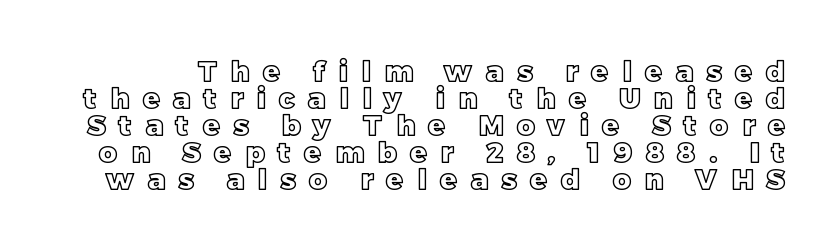
Q: Is the text italic (slanted)? A: No, it is upright.
Q: Is the text underlined? A: No.
Q: Is the spacing between letters normal or unusually wide? A: Unusually wide.
Q: Is the spacing between lines tight, normal or loose? A: Tight.
Q: Width (condensed, normal, or wide)? A: Normal.
Q: x-height? A: Large.
Q: Monospaced? A: No.
